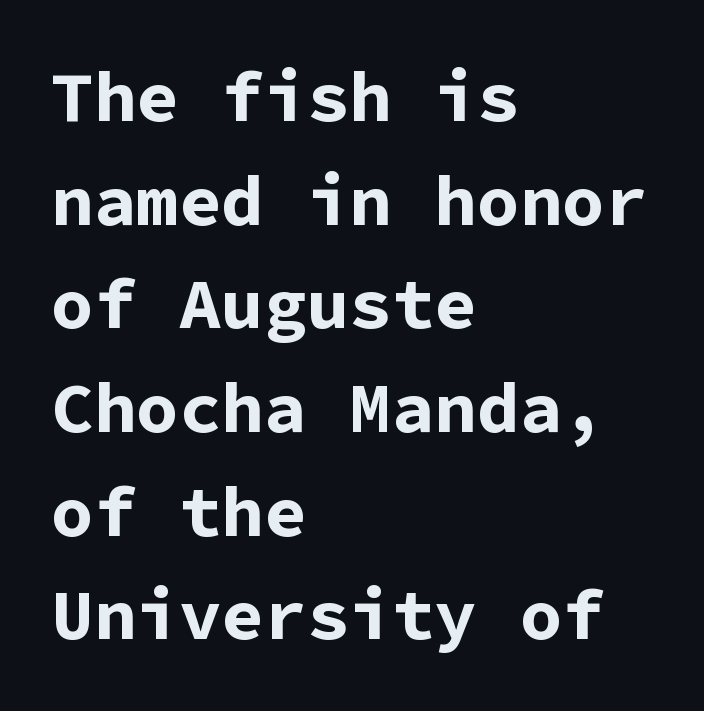
Q: Is the text bold? A: Yes.
Q: Is the text italic (slanted)? A: No, it is upright.
Q: Is the typeface a serif or a sans-serif typeface? A: Sans-serif.
Q: Is the text underlined? A: No.
Q: How is the paragraph aligned? A: Left-aligned.
Q: Is the spacing between letters normal or unusually wide? A: Normal.
Q: Is the spacing between lines tight, normal or loose? A: Normal.
Q: Width (condensed, normal, or wide)? A: Normal.
Q: Stroke contrast? A: Low.
Q: x-height? A: Medium.
Q: Monospaced? A: Yes.
